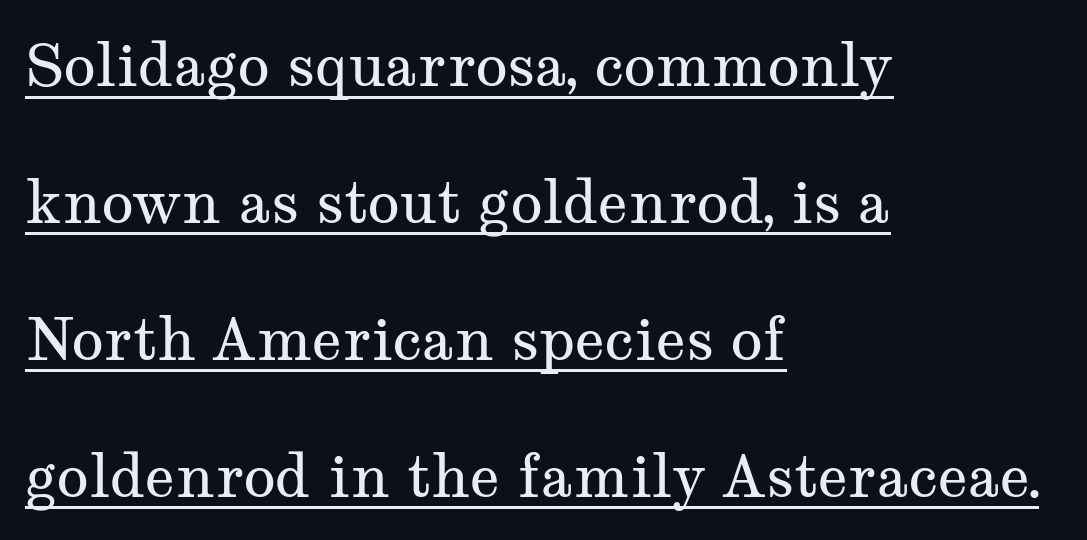
Each line starts at the same left margin while the right side varies. The lettering holds an erect, upright posture throughout. These lines are composed in type with serifs. The face used here is proportionally spaced, like ordinary book or web type.
